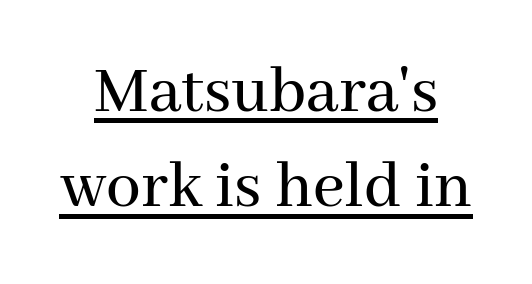
The image shows 69 px serif type, upright; set centered, normal line spacing (1.38x), normal letter spacing, underlined; medium stroke contrast and a medium x-height.
